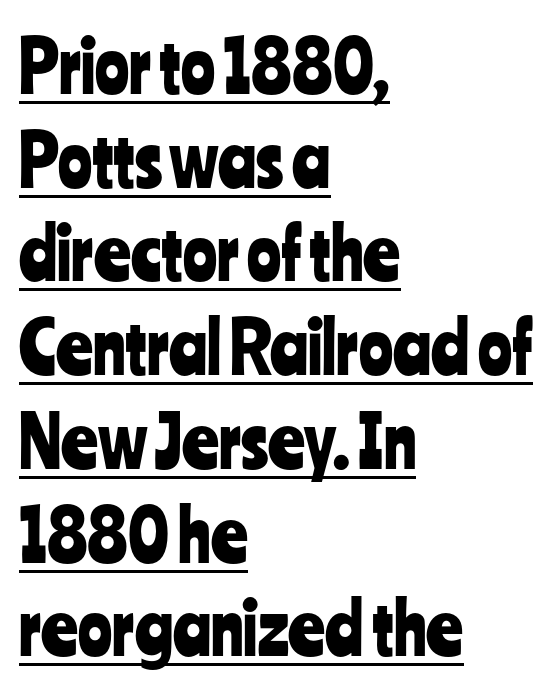
The image shows 71 px condensed sans-serif type, upright; set left-aligned, normal line spacing (1.32x), normal letter spacing, underlined; low stroke contrast and a medium x-height.
